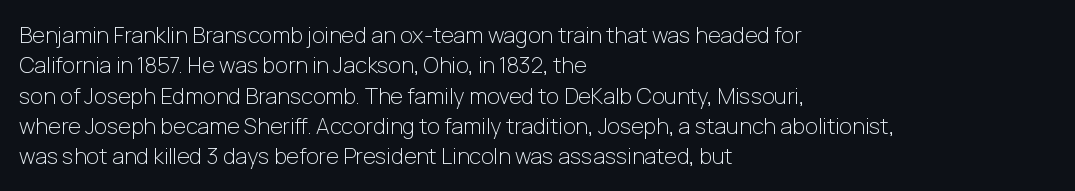
Q: Is the text bold? A: No.
Q: Is the text italic (slanted)? A: No, it is upright.
Q: Is the text underlined? A: No.
Q: How is the paragraph aligned? A: Left-aligned.
Q: Is the spacing between letters normal or unusually wide? A: Normal.
Q: Is the spacing between lines tight, normal or loose? A: Normal.
